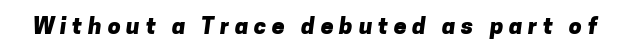
Quick note: underline off. Bold? Absolutely — the strokes are thick and heavy. Spacing between characters has been opened up far beyond the box default.
